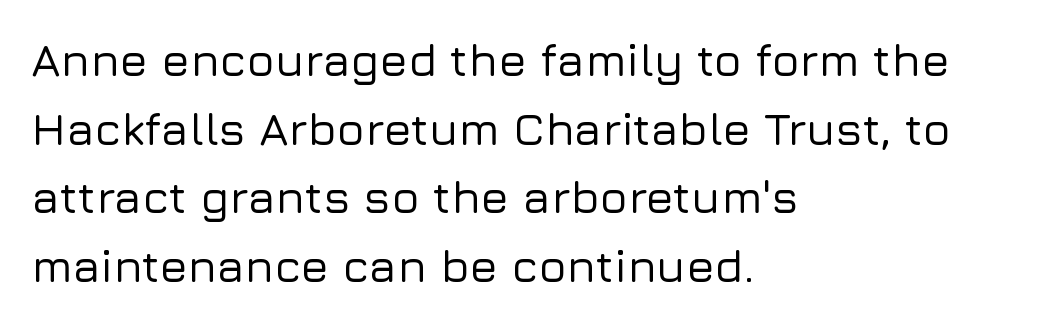
Each new line begins a customary step beneath the previous one. This is sans-serif lettering, the kind often seen on screens and signage. Each letter keeps its own natural width here, so spacing adapts to shape. The tracking reads as untouched default to a designer's eye. The zone under the glyphs is completely vacant. Italic: no, the glyphs are upright roman.
